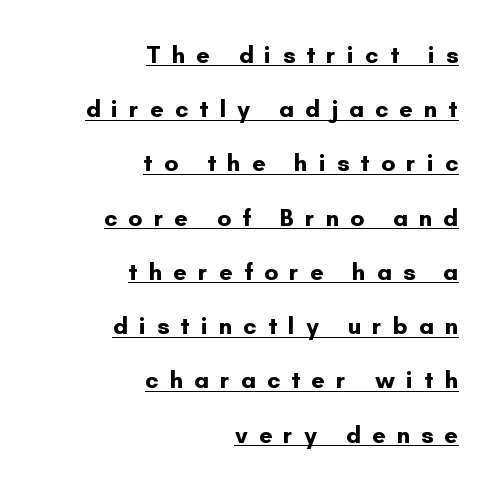
{"italic": "no", "bold": "yes", "underline": "yes", "align": "right", "line_spacing": "loose", "line_spacing_ratio": 2.26, "letter_spacing": "wide", "letter_spacing_em": 0.46, "glyph_px": 24}
